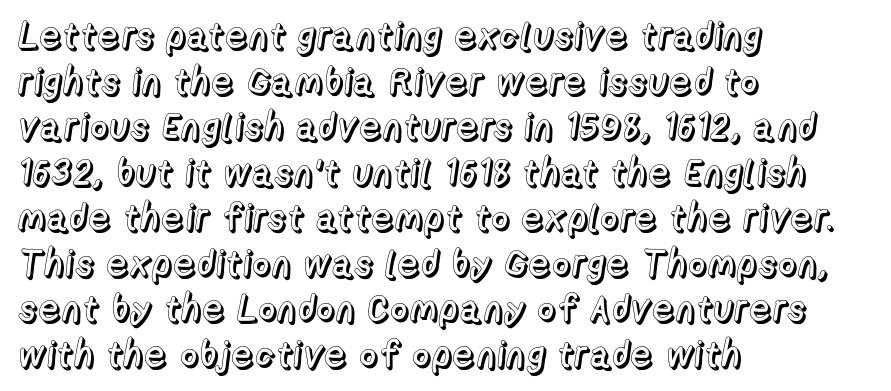
Q: Is the text italic (slanted)? A: Yes.
Q: Is the text underlined? A: No.
Q: How is the paragraph aligned? A: Left-aligned.
Q: Is the spacing between letters normal or unusually wide? A: Normal.
Q: Width (condensed, normal, or wide)? A: Normal.
Q: x-height? A: Medium.
Q: Monospaced? A: No.
